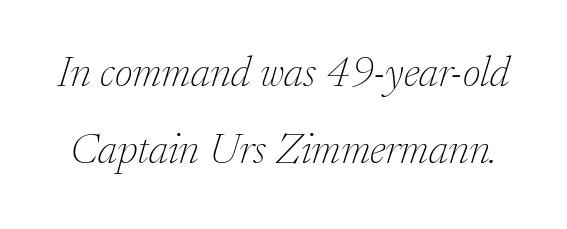
{"serif": "yes", "italic": "yes", "lean": "right", "slant_degrees": 17, "bold": "no", "weight": "thin", "width": "normal", "stroke_contrast": "low", "x_height": "medium", "monospaced": "no", "underline": "no", "line_spacing_ratio": 1.78, "letter_spacing": "normal", "letter_spacing_em": 0.0, "glyph_px": 43}
